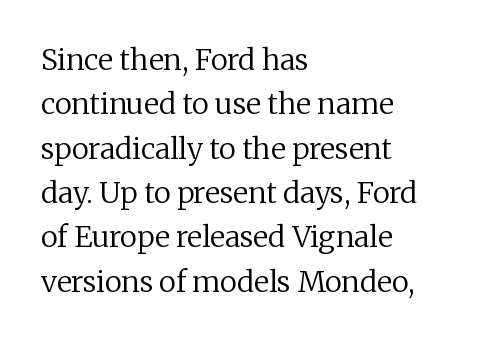
Descenders hang freely into open space. Inter-character spacing is left at the font's built-in metrics. This sample is left-justified, so line endings fall wherever the words run out. How would I describe the line gaps? Plain and ordinary. The type family on display is of the serif kind.
